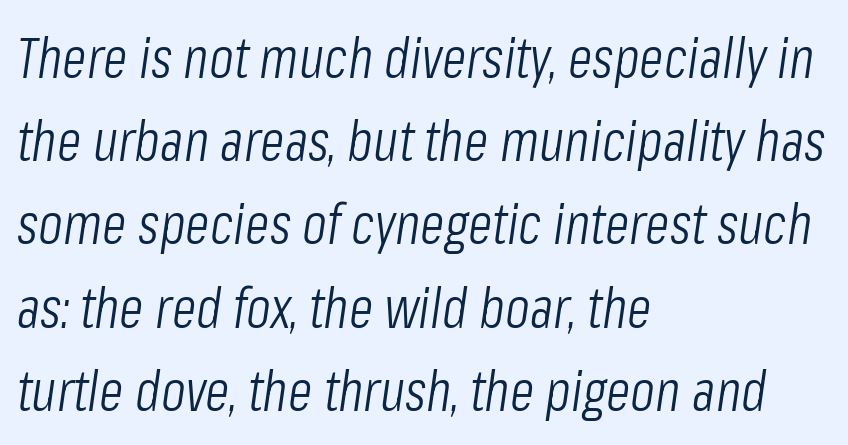
Reading down the block, your eye returns to a fixed left position each line. Think standard paragraph weight, or any step lighter than that. The designer left line spacing at the default. Glyph-to-glyph distance matches everyday printed text. Honestly, there is no underline to notice here at all. Is this a fixed-width face? No — the glyphs have proportional, varying widths.
